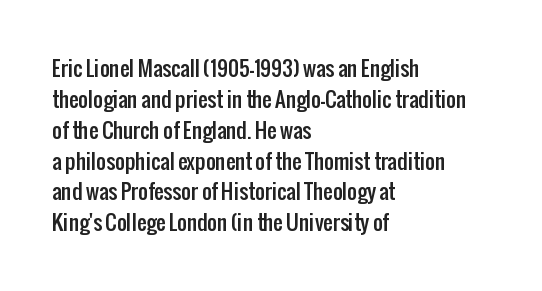
The image shows 21 px text type, upright; set left-aligned, normal line spacing (1.47x), normal letter spacing, not underlined.
